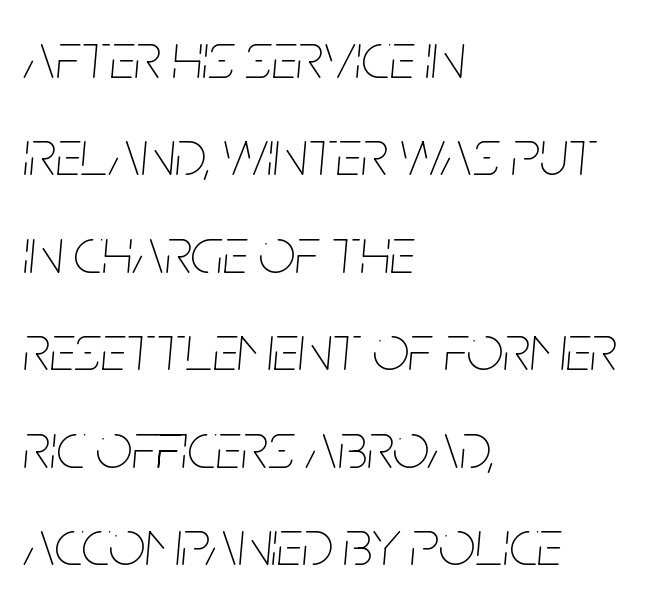
Default kerning and tracking; the words read as compact shapes. The font is comparable to plain body text, perhaps lighter. Summary of vertical rhythm: regular, with standard interline spacing. Has an underline been added? It has not. Varying glyph widths throughout — classic text-font behaviour. The ragged edge is on the right, which tells us the setting is flush left.
